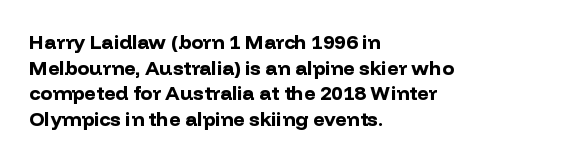
{"italic": "no", "bold": "yes", "underline": "no", "align": "left", "line_spacing": "normal", "line_spacing_ratio": 1.28, "letter_spacing": "normal", "letter_spacing_em": 0.0, "glyph_px": 20}
